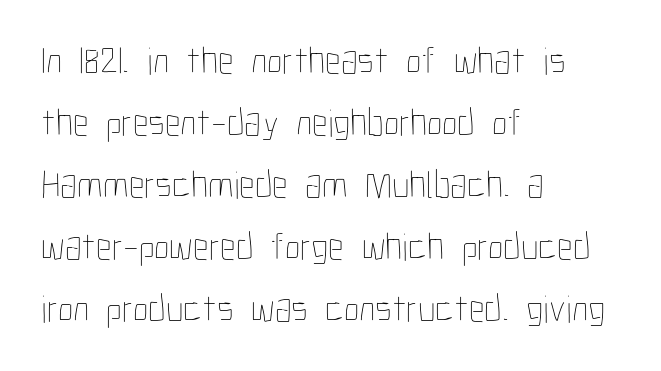
Q: Is the text bold? A: No.
Q: Is the text italic (slanted)? A: No, it is upright.
Q: Is the text underlined? A: No.
Q: How is the paragraph aligned? A: Left-aligned.
Q: Is the spacing between letters normal or unusually wide? A: Normal.
Q: Is the spacing between lines tight, normal or loose? A: Normal.
Q: Width (condensed, normal, or wide)? A: Condensed.
Q: Stroke contrast? A: Low.
Q: x-height? A: Medium.
Q: Monospaced? A: No.
